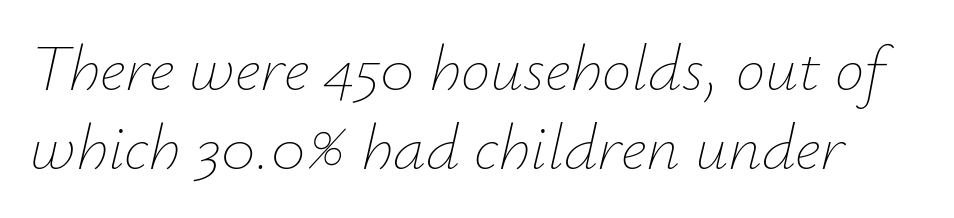
Compared with typical body copy, the letter spacing here is the same. The weight tops out at a normal text grade. Decoration check: the copy has no underline. Character widths vary here, with narrow letters taking less room than wide ones. The text carries the slant typical of an italic or oblique font.
